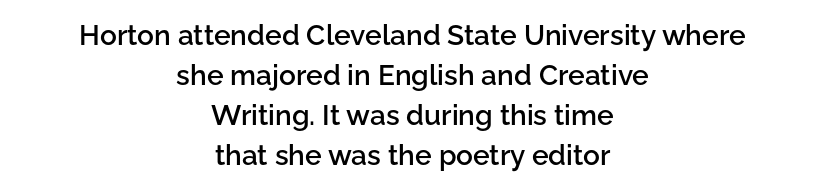
{"serif": "no", "italic": "no", "bold": "semi", "weight": "semibold", "width": "normal", "stroke_contrast": "low", "x_height": "medium", "monospaced": "no", "underline": "no", "align": "center", "line_spacing": "normal", "line_spacing_ratio": 1.43, "letter_spacing": "normal", "letter_spacing_em": 0.0, "glyph_px": 28}
